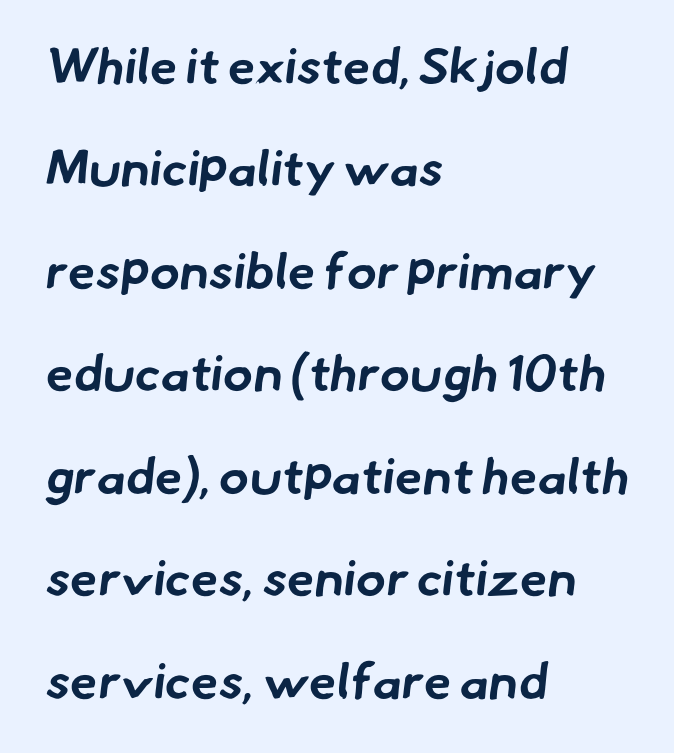
{"serif": "no", "bold": "yes", "weight": "bold", "width": "normal", "stroke_contrast": "low", "x_height": "small", "monospaced": "no", "underline": "no", "align": "left", "line_spacing": "loose", "line_spacing_ratio": 2.05, "letter_spacing": "normal", "letter_spacing_em": 0.0, "glyph_px": 50}
